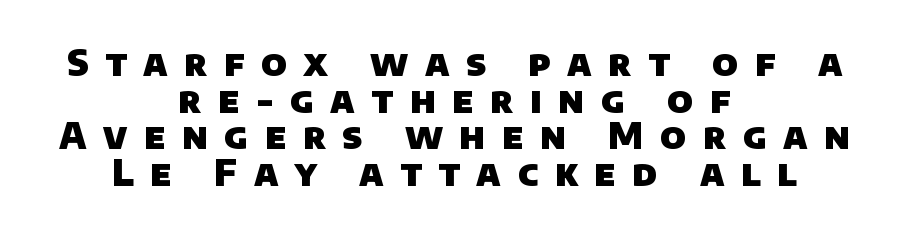
{"serif": "no", "bold": "yes", "weight": "heavy", "width": "normal", "stroke_contrast": "low", "x_height": "large", "monospaced": "no", "underline": "no", "align": "center", "line_spacing": "tight", "line_spacing_ratio": 1.02, "letter_spacing": "wide", "letter_spacing_em": 0.46, "glyph_px": 36}
